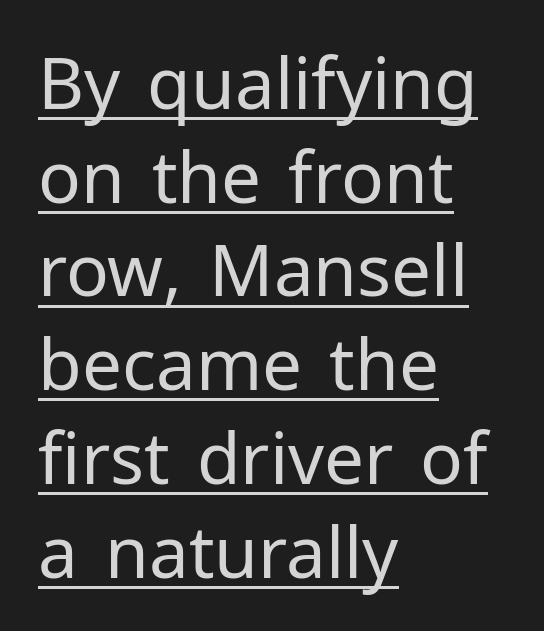
Q: Is the text bold? A: No.
Q: Is the text italic (slanted)? A: No, it is upright.
Q: Is the typeface a serif or a sans-serif typeface? A: Sans-serif.
Q: Is the text underlined? A: Yes.
Q: How is the paragraph aligned? A: Left-aligned.
Q: Is the spacing between letters normal or unusually wide? A: Normal.
Q: Is the spacing between lines tight, normal or loose? A: Normal.
Q: Width (condensed, normal, or wide)? A: Normal.
Q: Stroke contrast? A: Low.
Q: x-height? A: Medium.
Q: Monospaced? A: No.
